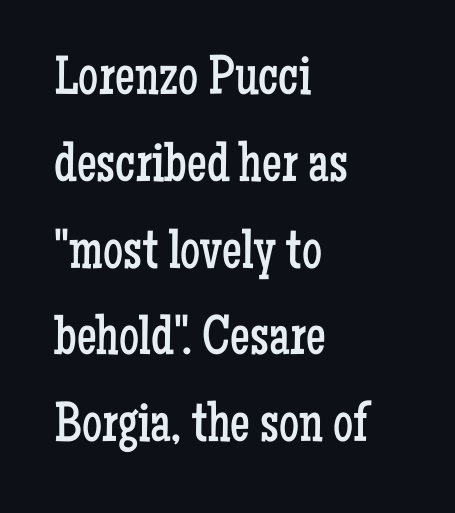
Q: Is the text bold? A: No.
Q: Is the text italic (slanted)? A: No, it is upright.
Q: Is the typeface a serif or a sans-serif typeface? A: Serif.
Q: Is the text underlined? A: No.
Q: How is the paragraph aligned? A: Left-aligned.
Q: Is the spacing between letters normal or unusually wide? A: Normal.
Q: Is the spacing between lines tight, normal or loose? A: Normal.
Q: Width (condensed, normal, or wide)? A: Condensed.
Q: Stroke contrast? A: Low.
Q: x-height? A: Medium.
Q: Monospaced? A: No.
